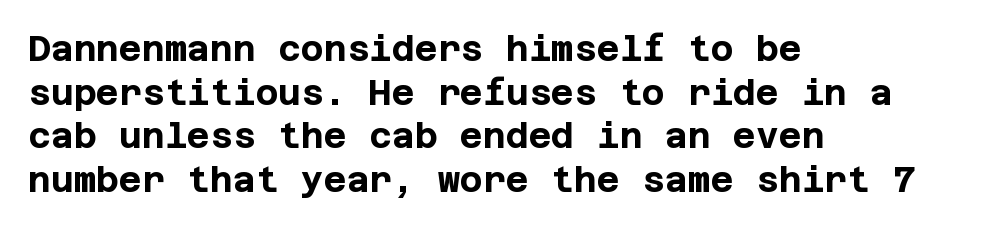
Students, note that the glyphs here touch the page at normal intervals. Classification — sans serif. The face used here has the dense, thick strokes of a bold. Interline gaps are of average width in this sample. Plain, unruled lines of type.
